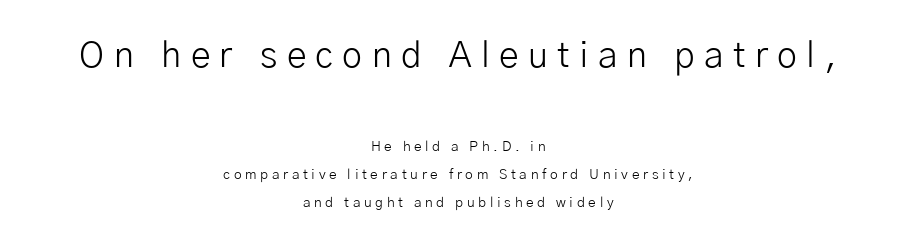
The image shows 36 px light sans-serif type, upright; set centered, loose line spacing (2.0x), unusually wide letter spacing (+0.26 em), not underlined; the first (top) block is 2.57x larger; low stroke contrast and a medium x-height.
